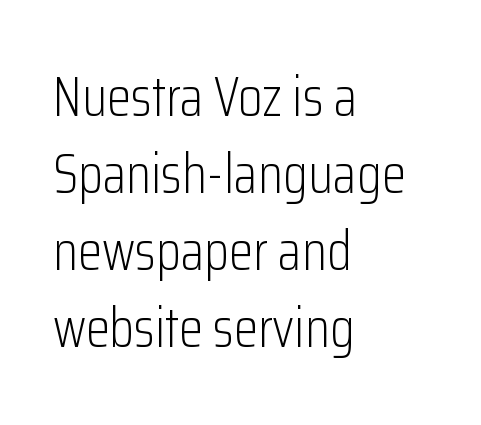
The image shows 55 px light, condensed sans-serif type, upright; set left-aligned, normal line spacing (1.4x), normal letter spacing, not underlined; low stroke contrast and a medium x-height.
